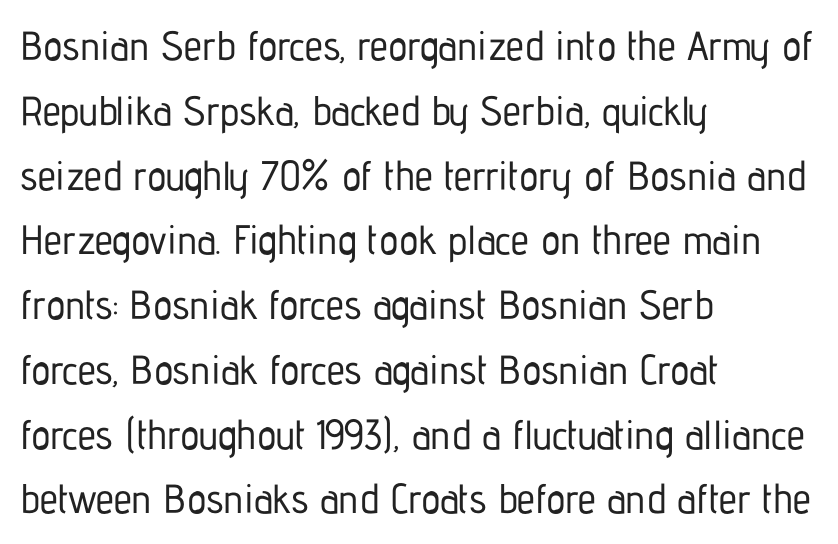
Q: Is the text italic (slanted)? A: No, it is upright.
Q: Is the typeface a serif or a sans-serif typeface? A: Sans-serif.
Q: Is the text underlined? A: No.
Q: How is the paragraph aligned? A: Left-aligned.
Q: Is the spacing between letters normal or unusually wide? A: Normal.
Q: Is the spacing between lines tight, normal or loose? A: Normal.
Q: Width (condensed, normal, or wide)? A: Condensed.
Q: Stroke contrast? A: Low.
Q: x-height? A: Medium.
Q: Monospaced? A: No.
